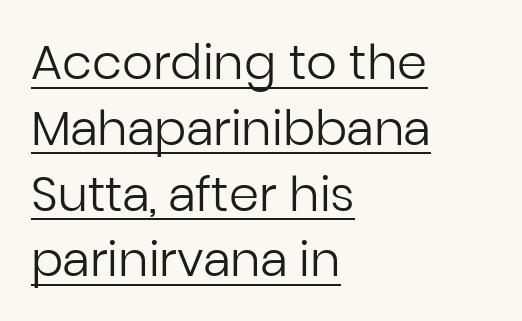
Underline: present. Italic? Not at all — the glyphs are vertical. This sample keeps an unexceptional amount of space between lines. This sample is left-justified, so line endings fall wherever the words run out. The letters sit at their default tracking, neither squeezed nor spread.
